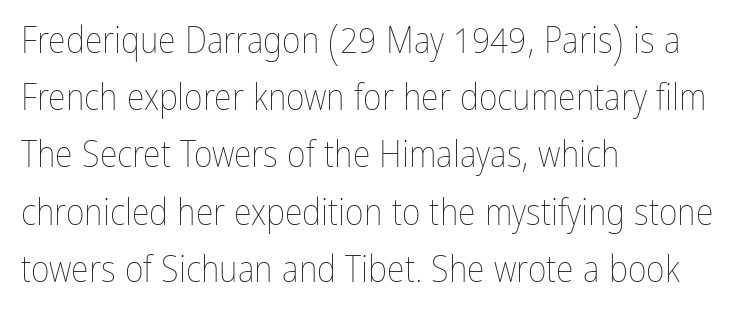
The image shows 36 px thin, condensed type, upright; set left-aligned, normal line spacing (1.59x), normal letter spacing, not underlined; low stroke contrast and a medium x-height.
